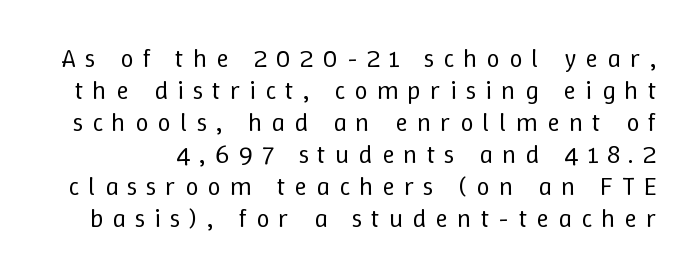
Weight: regular or lighter. The type sits square on the baseline with zero lean. Check the space under the baseline: it is left empty. A typesetter would call this heavily tracked-out type.
